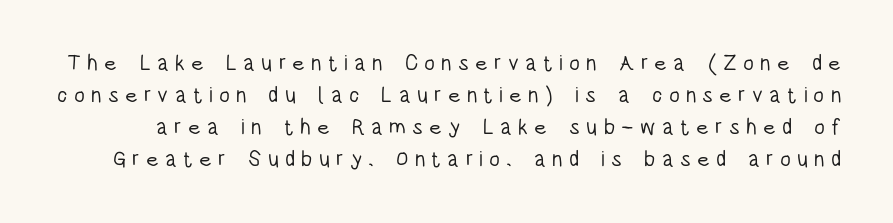
Designer's note — italics off, roman on. Check the space under the baseline: it is left empty. Compared with a typical body face, this is equally light or lighter still. The tracking reads as deliberately expanded to a designer's eye. Vertically, the passage feels balanced, rows spaced as you'd expect.
